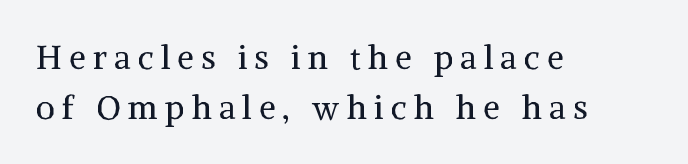
Words appear elongated and porous because spacing is wide. Counters stay open thanks to moderate or lighter strokes. The rendering shows small feet on the letterforms — a serif design. If you drew a ruler down the left edge, every line would touch it.
